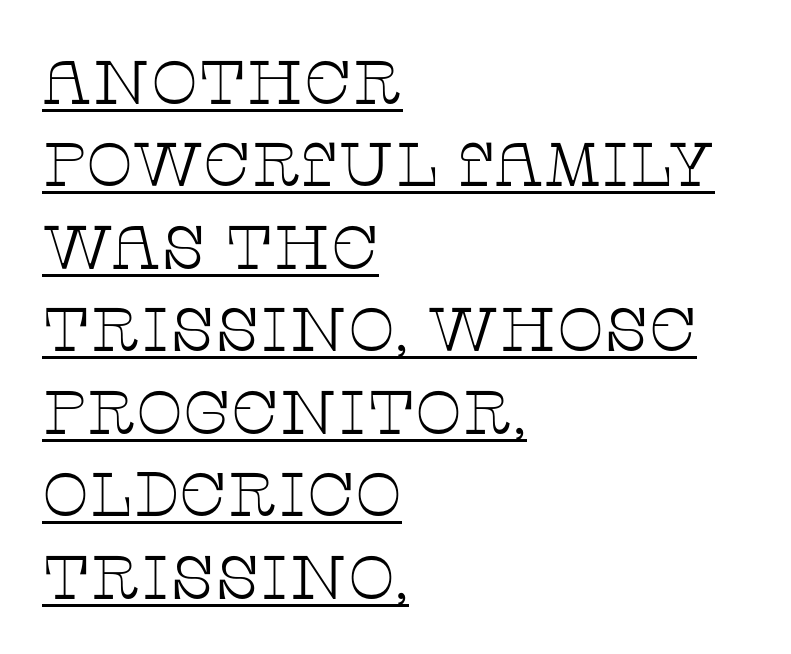
The image shows 62 px thin, wide serif type, upright; set left-aligned, normal line spacing (1.33x), normal letter spacing, underlined; low stroke contrast and a large x-height.
